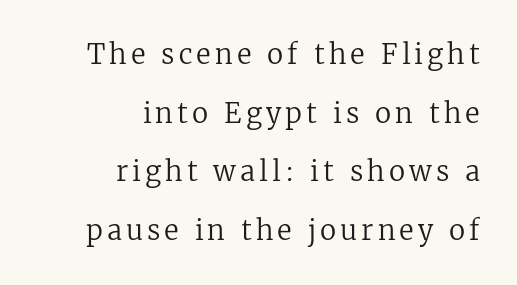
The passage shown is not bold in any degree. Line endings align vertically; line beginnings do not. Beneath every word, the page is bare. Interline gaps are noticeably wide in this sample.
